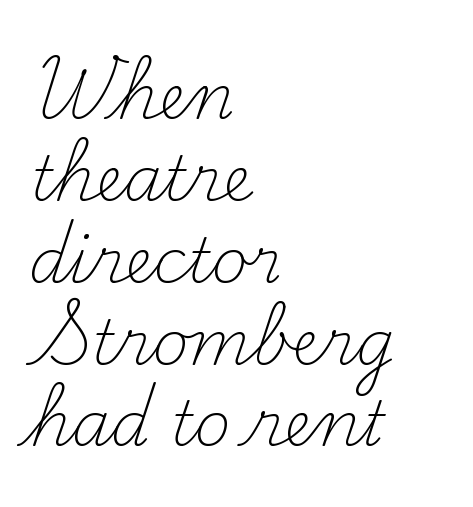
The glyphs are unaccompanied by any horizontal stroke below them. The typesetting does not lean heavy: it is not bold.
